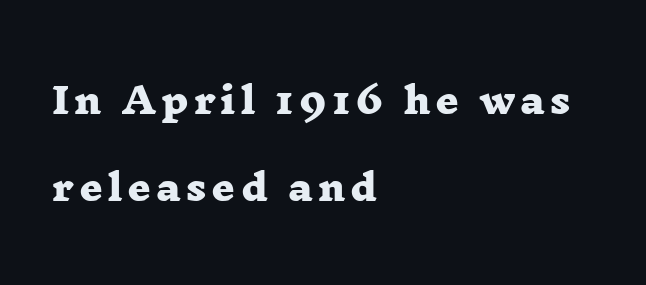
{"serif": "yes", "bold": "yes", "weight": "heavy", "width": "wide", "stroke_contrast": "low", "x_height": "medium", "monospaced": "no", "underline": "no", "align": "left", "line_spacing": "loose", "line_spacing_ratio": 2.41, "glyph_px": 36}
